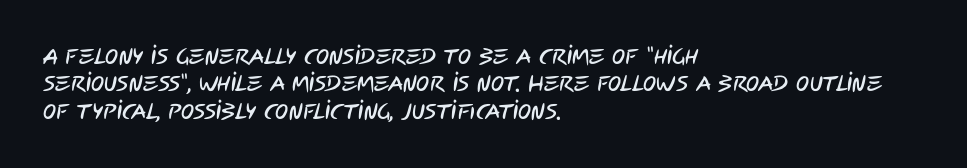
The image shows 22 px text type; set left-aligned, normal line spacing (1.25x), normal letter spacing, not underlined.
